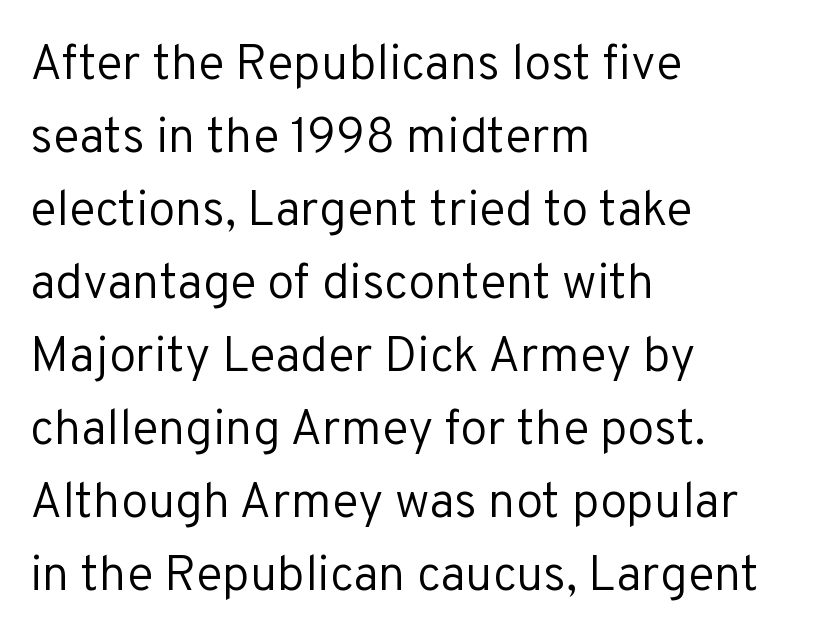
Q: Is the text bold? A: No.
Q: Is the text italic (slanted)? A: No, it is upright.
Q: Is the typeface a serif or a sans-serif typeface? A: Sans-serif.
Q: Is the text underlined? A: No.
Q: How is the paragraph aligned? A: Left-aligned.
Q: Is the spacing between letters normal or unusually wide? A: Normal.
Q: Is the spacing between lines tight, normal or loose? A: Normal.
Q: Width (condensed, normal, or wide)? A: Normal.
Q: Stroke contrast? A: Low.
Q: x-height? A: Medium.
Q: Monospaced? A: No.
